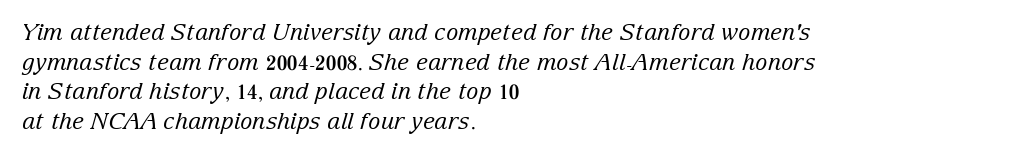
{"italic": "yes", "lean": "right", "slant_degrees": 15, "bold": "no", "underline": "no", "align": "left", "line_spacing": "normal", "line_spacing_ratio": 1.29, "letter_spacing": "normal", "letter_spacing_em": 0.0, "glyph_px": 23}
